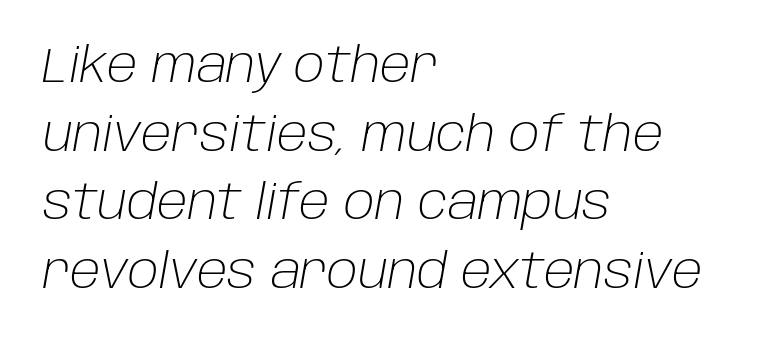
Q: Is the text bold? A: No.
Q: Is the text italic (slanted)? A: Yes, it leans right by about 10 degrees.
Q: Is the text underlined? A: No.
Q: How is the paragraph aligned? A: Left-aligned.
Q: Is the spacing between letters normal or unusually wide? A: Normal.
Q: Is the spacing between lines tight, normal or loose? A: Normal.
Q: Width (condensed, normal, or wide)? A: Normal.
Q: Stroke contrast? A: Low.
Q: x-height? A: Large.
Q: Monospaced? A: No.
